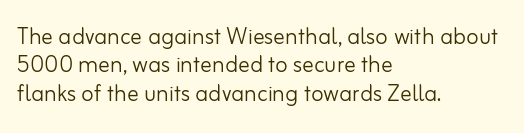
In terms of letterform style, serifs are entirely absent. Italic? Not at all — the glyphs are vertical. The rendering uses natural spacing where letterforms have individual widths. Visually the block forms a straight wall on the left and a jagged coastline on the right.
